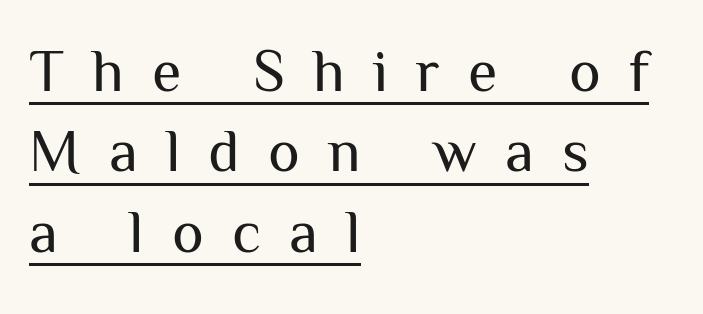
{"serif": "no", "italic": "no", "bold": "no", "weight": "regular", "width": "normal", "stroke_contrast": "medium", "x_height": "medium", "monospaced": "no", "underline": "yes", "align": "left", "line_spacing": "normal", "line_spacing_ratio": 1.34, "letter_spacing": "wide", "letter_spacing_em": 0.47, "glyph_px": 60}
